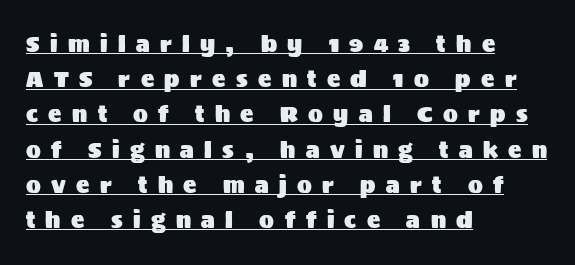
{"italic": "no", "underline": "yes", "align": "left", "line_spacing": "normal", "line_spacing_ratio": 1.6, "letter_spacing": "wide", "letter_spacing_em": 0.47, "glyph_px": 22}
